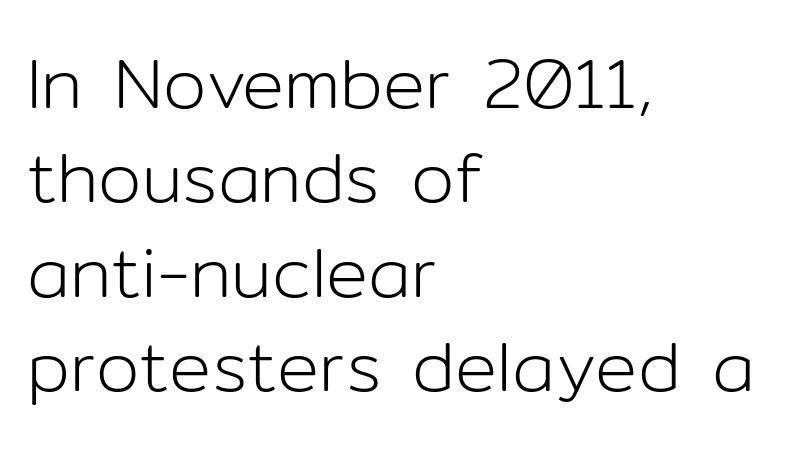
The image shows 70 px light sans-serif type, upright; set left-aligned, normal line spacing (1.35x), normal letter spacing, not underlined; low stroke contrast and a medium x-height.
